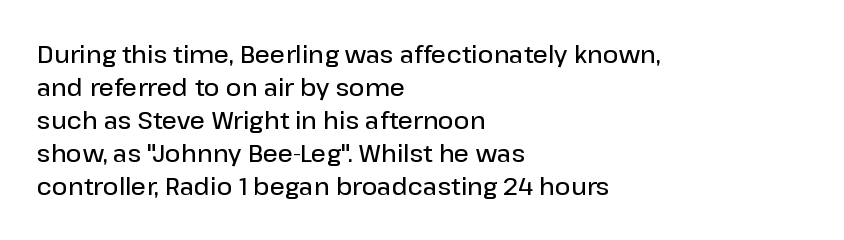
This rendering features lettering with no underline. Firm but not heavy-handed strokes: this text is semibold. Compared with typical body copy, the letter spacing here is the same. This sample is left-justified, so line endings fall wherever the words run out. Normally led — the rows are evenly, conventionally spaced.
